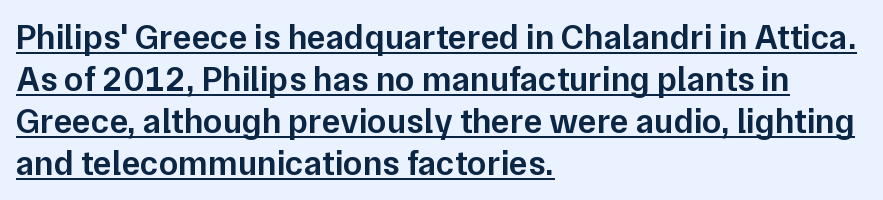
The rendering anchors every line to the left-hand side. Proportional: the letters do not fall into vertical columns. Nothing sits at the stroke ends, so this counts as sans-serif. Compared with undecorated copy, this sample adds a rule below the words.
